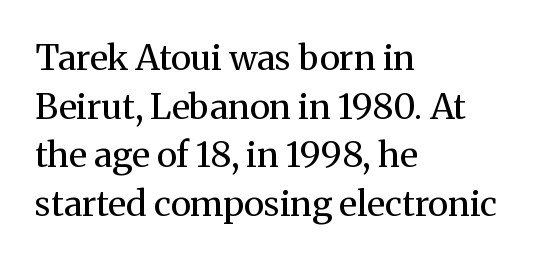
{"serif": "yes", "italic": "no", "bold": "no", "weight": "regular", "width": "normal", "stroke_contrast": "medium", "x_height": "medium", "monospaced": "no", "underline": "no", "align": "left", "line_spacing": "normal", "line_spacing_ratio": 1.39, "letter_spacing": "normal", "letter_spacing_em": 0.0, "glyph_px": 35}
